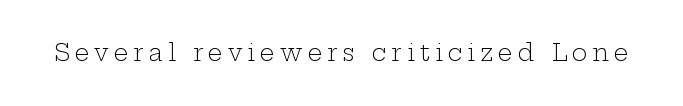
The image shows 23 px text type, upright; set unusually wide letter spacing (+0.22 em), not underlined.
